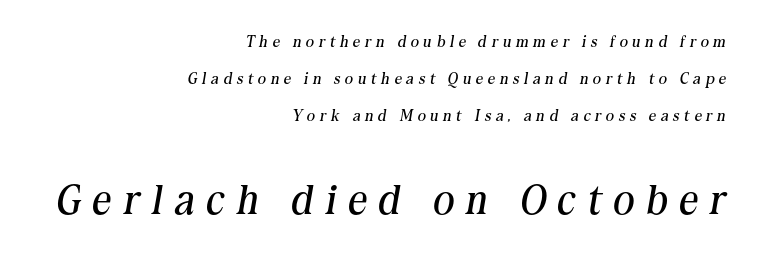
Ink coverage per letter is moderate at most. Type without underlining. These lines are set flush right with a ragged left edge. A typesetter would label this face a serif. The type is letterspaced generously, with wide tracking.
